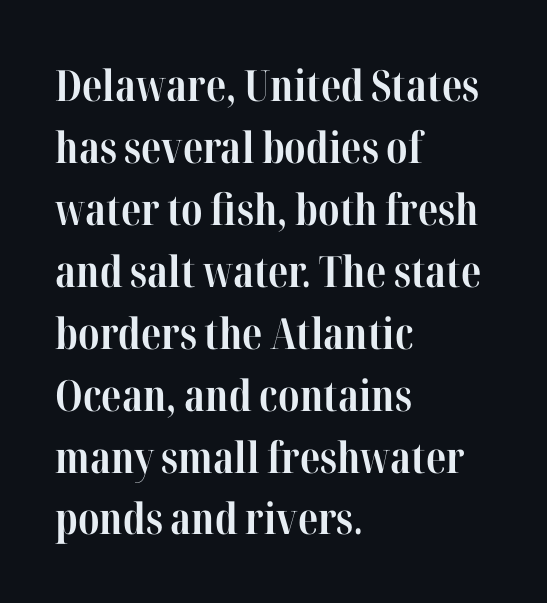
The image shows 43 px bold, condensed serif type, upright; set left-aligned, normal line spacing (1.44x), normal letter spacing, not underlined; high stroke contrast and a medium x-height.
